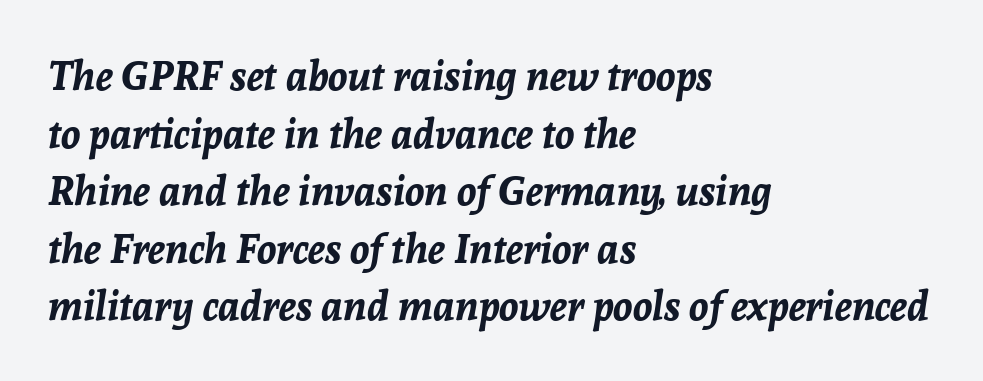
The image shows 40 px bold type, italic (leaning right); set left-aligned, normal line spacing (1.44x), normal letter spacing, not underlined; low stroke contrast and a medium x-height.
